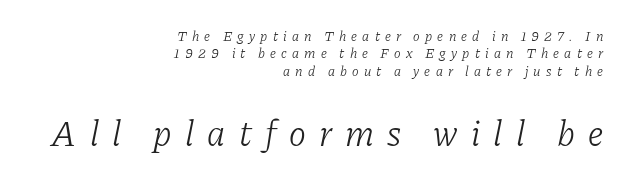
Q: Is the text bold? A: No.
Q: Is the text italic (slanted)? A: Yes, it leans right by about 11 degrees.
Q: Is the typeface a serif or a sans-serif typeface? A: Serif.
Q: Is the text underlined? A: No.
Q: How is the paragraph aligned? A: Right-aligned.
Q: Is the spacing between letters normal or unusually wide? A: Unusually wide.
Q: Which block of text is set in a larger size, the first (top) or the second (bottom)? A: The second (bottom) one.
Q: Width (condensed, normal, or wide)? A: Normal.
Q: Stroke contrast? A: Low.
Q: x-height? A: Medium.
Q: Monospaced? A: No.
